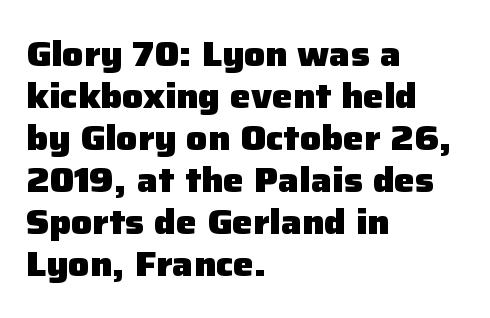
The type family on display is of the sans-serif kind. Bold? Absolutely — the strokes are thick and heavy. Here the designer chose a conventional face with non-uniform glyph widths. These lines are set flush left with a ragged right edge.
